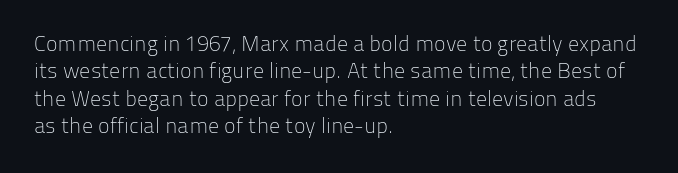
The image shows 22 px text type, upright; set left-aligned, line spacing 1.24x, normal letter spacing, not underlined.
